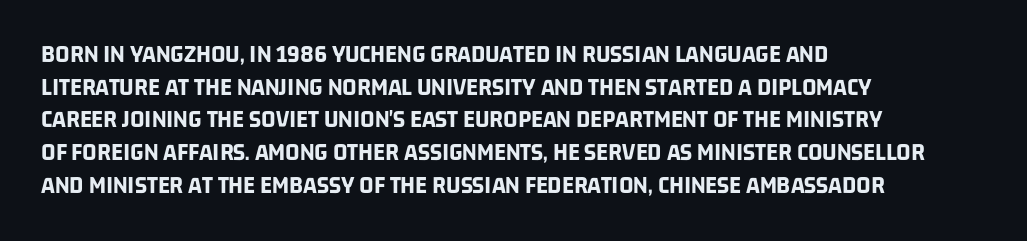
{"bold": "yes", "underline": "no", "align": "left", "line_spacing": "normal", "line_spacing_ratio": 1.31, "letter_spacing": "normal", "letter_spacing_em": 0.0, "glyph_px": 25}
